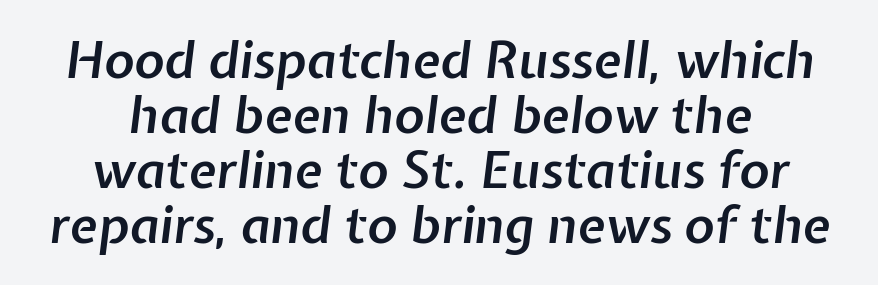
{"italic": "yes", "lean": "right", "slant_degrees": 7, "bold": "semi", "weight": "semibold", "width": "normal", "stroke_contrast": "low", "x_height": "medium", "monospaced": "no", "underline": "no", "align": "center", "line_spacing": "tight", "line_spacing_ratio": 1.08, "letter_spacing": "normal", "letter_spacing_em": 0.0, "glyph_px": 51}
